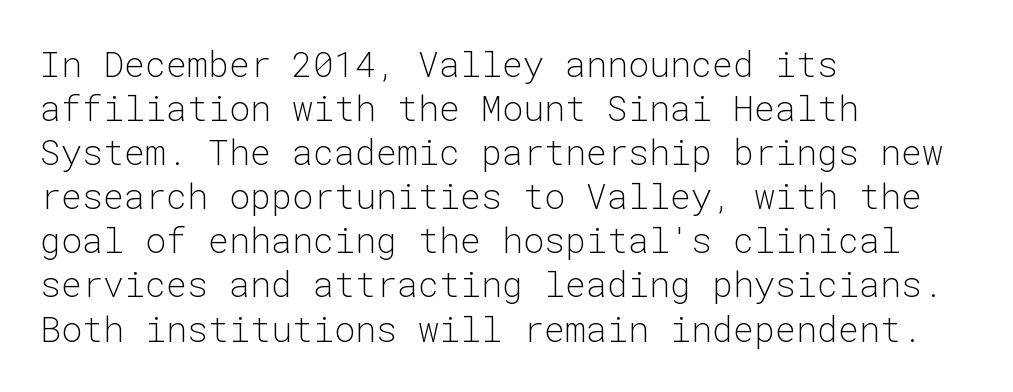
Weight: regular or lighter. Descenders hang freely into open space. The lettering stays uniformly vertical, giving the passage a roman look. The designer left line spacing at the default. Default kerning and tracking; the words read as compact shapes. In CSS terms this would be text-align: left.
